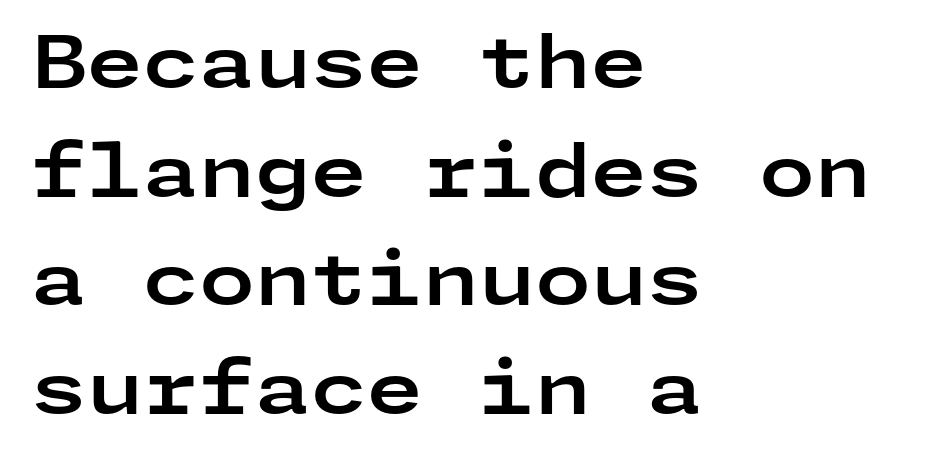
The image shows 72 px bold, wide sans-serif type, upright; set left-aligned, normal line spacing (1.51x), normal letter spacing, not underlined; low stroke contrast and a medium x-height.
